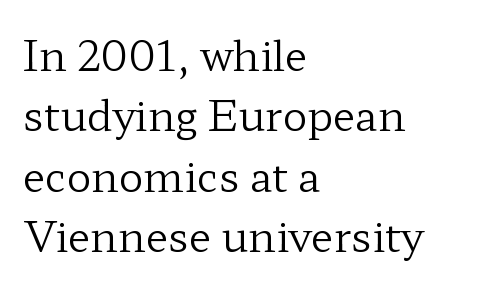
The image shows 41 px regular-weight, wide serif type, upright; set left-aligned, normal line spacing (1.47x), normal letter spacing, not underlined; low stroke contrast and a medium x-height.
